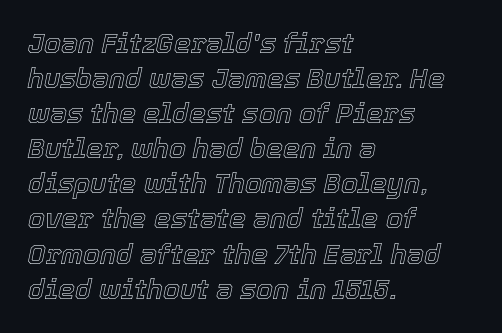
{"italic": "yes", "lean": "right", "slant_degrees": 12, "underline": "no", "align": "left", "line_spacing": "normal", "line_spacing_ratio": 1.3, "letter_spacing": "normal", "letter_spacing_em": 0.0, "glyph_px": 27}
